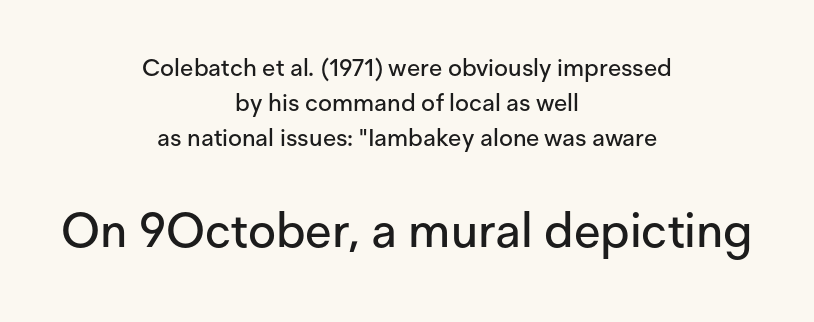
How are the letters spaced? Ordinarily, with no added tracking. Classification — sans serif. This rendering features lettering with no underline. The compositor balanced each line on the midline. Do the characters align in a grid? No, the font is proportional. Regular leading.
